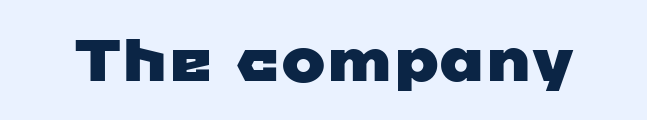
This sample uses plain, unmodified letter spacing. The letters advance in unequal steps, a hallmark of proportional type. The baseline area is clear. This sample uses a sans-serif face.
